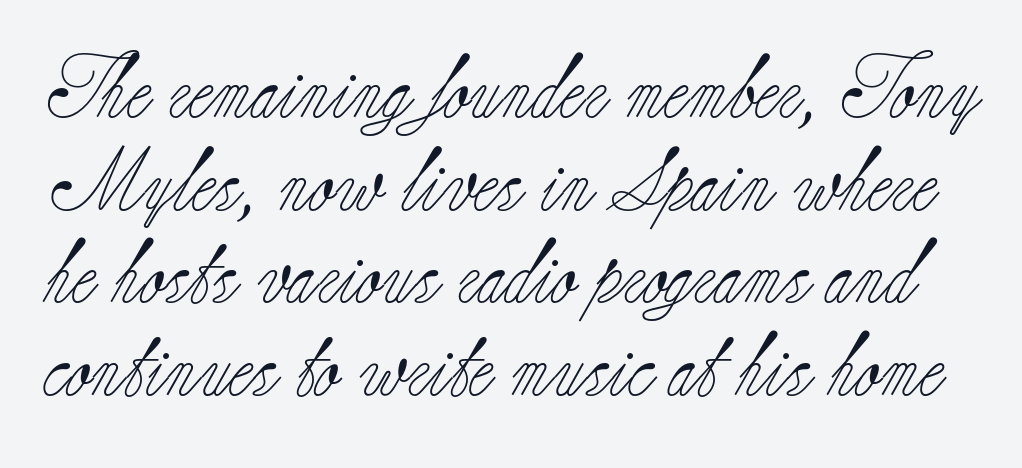
{"serif": "yes", "bold": "no", "weight": "light", "width": "normal", "stroke_contrast": "low", "x_height": "small", "monospaced": "no", "underline": "no", "line_spacing": "normal", "line_spacing_ratio": 1.47, "letter_spacing": "normal", "letter_spacing_em": 0.0, "glyph_px": 63}
